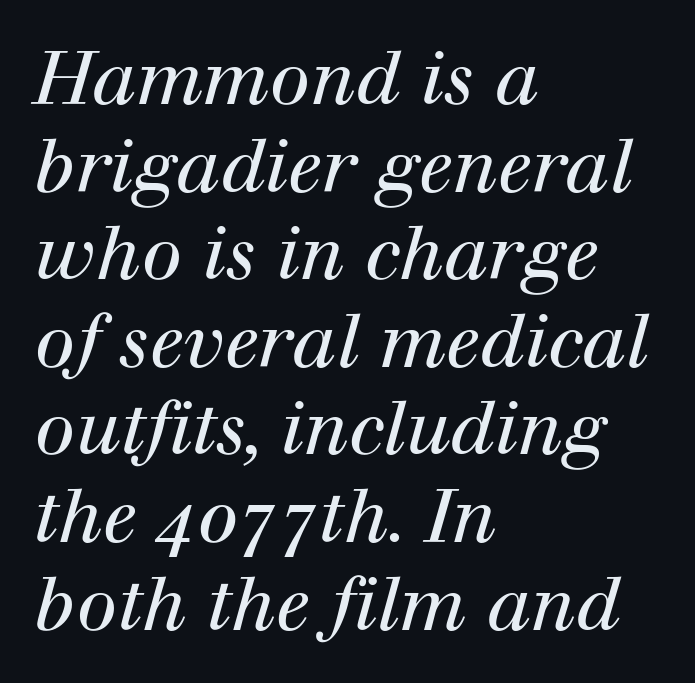
The image shows 73 px regular-weight serif type, italic (leaning right); set left-aligned, line spacing 1.2x, normal letter spacing, not underlined; high stroke contrast and a medium x-height.
